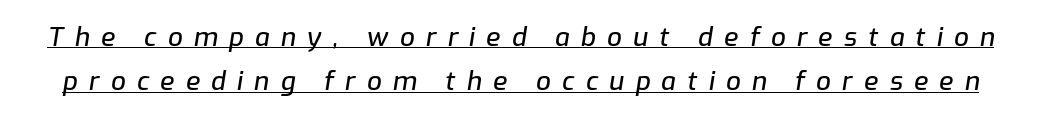
This block has exactly the height ordinary leading produces. This sample uses an oblique cut, with every glyph tilted off the vertical. Someone cranked the tracking dial way up on this one. Is there an underline? Yes — a line sits under the letters.
